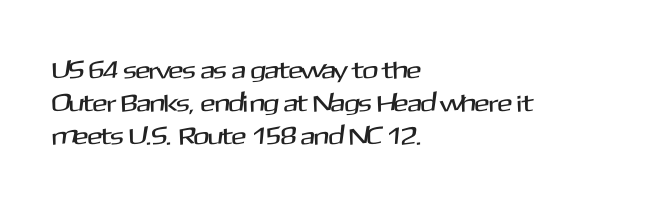
Q: Is the text italic (slanted)? A: No, it is upright.
Q: Is the text underlined? A: No.
Q: How is the paragraph aligned? A: Left-aligned.
Q: Is the spacing between letters normal or unusually wide? A: Normal.
Q: Is the spacing between lines tight, normal or loose? A: Normal.
